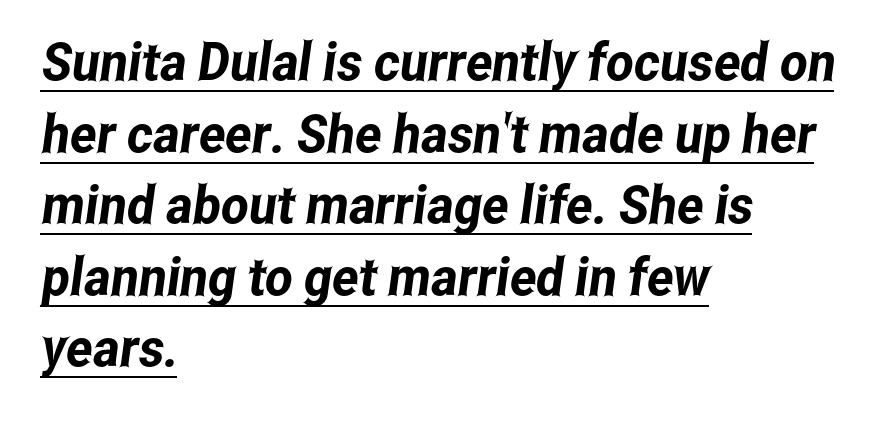
Layout note: lines flush left. Looks like regular typesetting: each glyph gets only the width it needs. What stands out about the letter spacing? Nothing — it is the standard amount. The rendering uses a moderate line-height, typical for paragraphs. Grotesque or geometric, the face here clearly has no serifs. This is underlined copy, the kind a proofreader might mark for attention.
